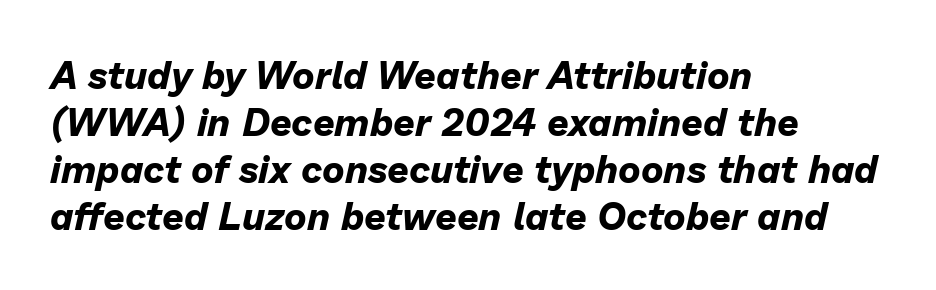
Q: Is the text bold? A: Yes.
Q: Is the text italic (slanted)? A: Yes, it leans right by about 13 degrees.
Q: Is the text underlined? A: No.
Q: How is the paragraph aligned? A: Left-aligned.
Q: Is the spacing between letters normal or unusually wide? A: Normal.
Q: Width (condensed, normal, or wide)? A: Normal.
Q: Stroke contrast? A: Low.
Q: x-height? A: Medium.
Q: Monospaced? A: No.
